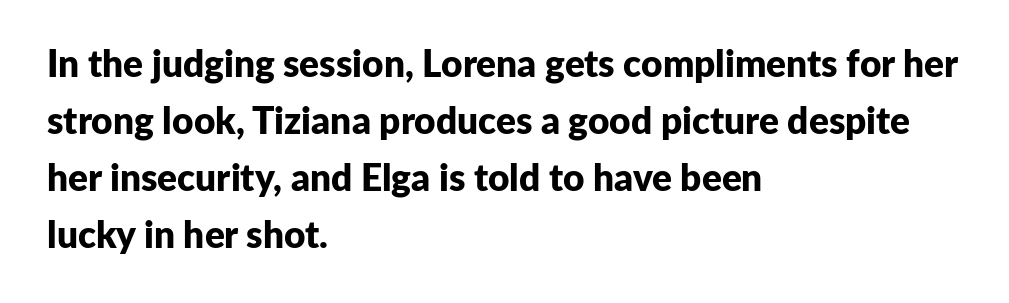
Q: Is the text bold? A: Yes.
Q: Is the text italic (slanted)? A: No, it is upright.
Q: Is the typeface a serif or a sans-serif typeface? A: Sans-serif.
Q: Is the text underlined? A: No.
Q: How is the paragraph aligned? A: Left-aligned.
Q: Is the spacing between letters normal or unusually wide? A: Normal.
Q: Is the spacing between lines tight, normal or loose? A: Normal.
Q: Width (condensed, normal, or wide)? A: Normal.
Q: Stroke contrast? A: Low.
Q: x-height? A: Medium.
Q: Monospaced? A: No.
